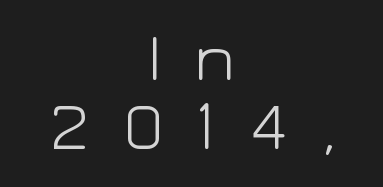
{"serif": "no", "italic": "no", "bold": "no", "weight": "light", "width": "wide", "stroke_contrast": "low", "x_height": "medium", "monospaced": "no", "underline": "no", "align": "center", "line_spacing": "tight", "line_spacing_ratio": 1.01, "letter_spacing": "wide", "letter_spacing_em": 0.47, "glyph_px": 68}
